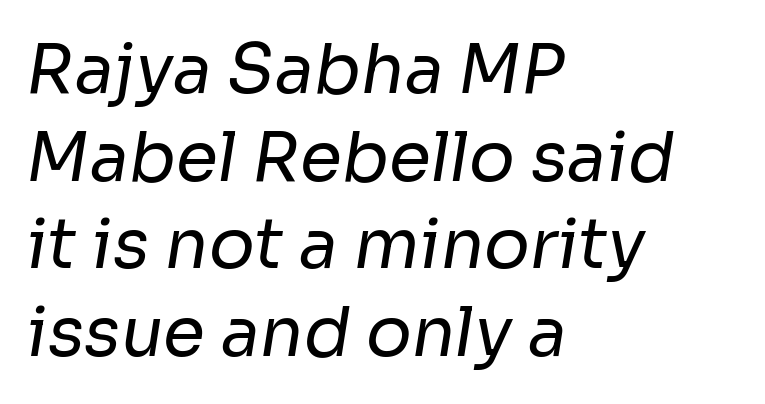
The image shows 68 px regular-weight sans-serif type; set left-aligned, normal line spacing (1.29x), normal letter spacing, not underlined; low stroke contrast and a medium x-height.
